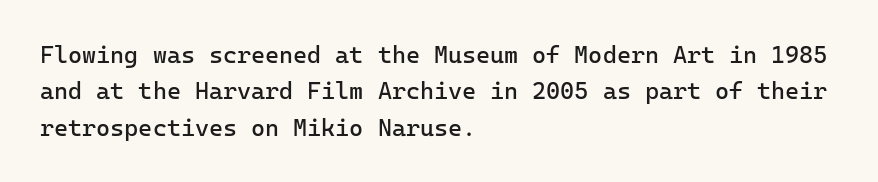
{"italic": "no", "bold": "no", "underline": "no", "align": "left", "line_spacing": "normal", "line_spacing_ratio": 1.52, "letter_spacing": "normal", "letter_spacing_em": 0.0, "glyph_px": 24}
